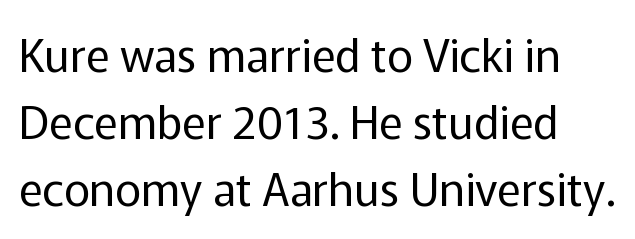
No feet cap the strokes, marking this as sans-serif type. The horizontal fit of the characters is conventional and even. Each row of text sits above clean, open space. This is roman type, the default non-slanted kind. The rendering uses natural spacing where letterforms have individual widths.
